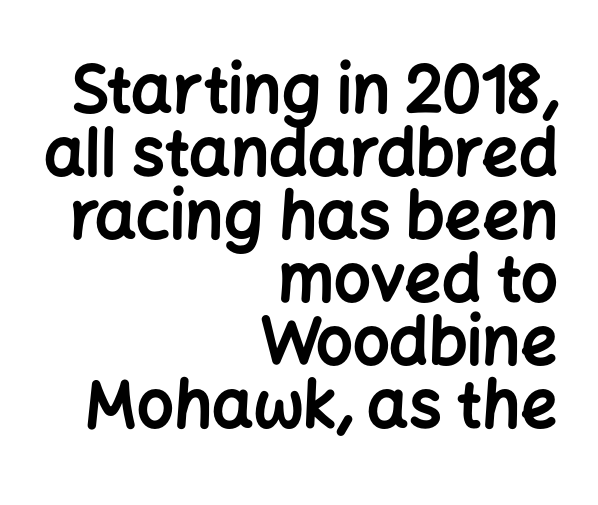
The image shows 65 px bold sans-serif type, upright; set right-aligned, tight line spacing (0.97x), normal letter spacing, not underlined; low stroke contrast and a medium x-height.
